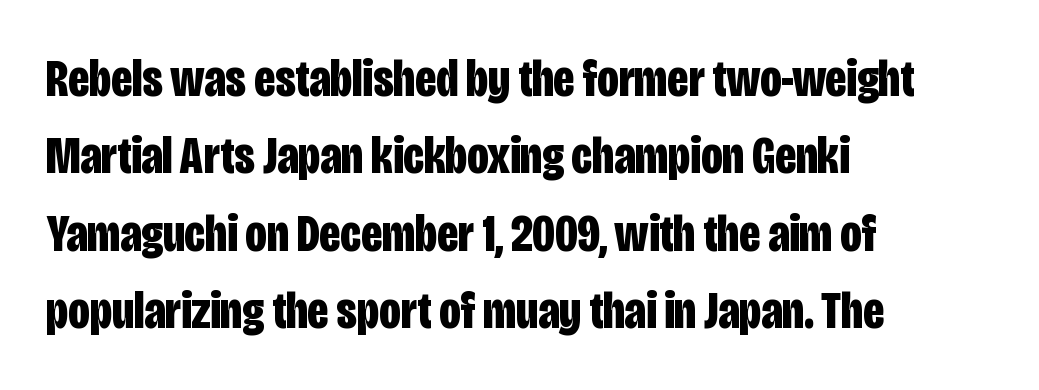
Q: Is the text bold? A: Yes.
Q: Is the text italic (slanted)? A: No, it is upright.
Q: Is the typeface a serif or a sans-serif typeface? A: Sans-serif.
Q: Is the text underlined? A: No.
Q: How is the paragraph aligned? A: Left-aligned.
Q: Is the spacing between letters normal or unusually wide? A: Normal.
Q: Is the spacing between lines tight, normal or loose? A: Normal.
Q: Width (condensed, normal, or wide)? A: Condensed.
Q: Stroke contrast? A: Low.
Q: x-height? A: Large.
Q: Monospaced? A: No.
